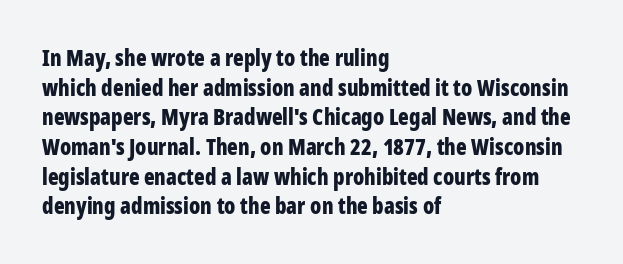
Q: Is the text bold? A: Yes.
Q: Is the text italic (slanted)? A: No, it is upright.
Q: Is the text underlined? A: No.
Q: How is the paragraph aligned? A: Left-aligned.
Q: Is the spacing between letters normal or unusually wide? A: Normal.
Q: Is the spacing between lines tight, normal or loose? A: Normal.
